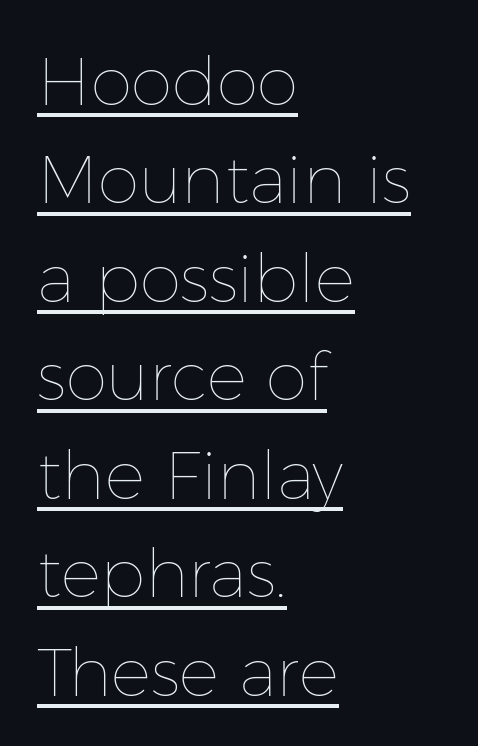
{"italic": "no", "bold": "no", "weight": "thin", "width": "normal", "stroke_contrast": "low", "x_height": "medium", "monospaced": "no", "underline": "yes", "align": "left", "line_spacing": "normal", "line_spacing_ratio": 1.47, "letter_spacing": "normal", "letter_spacing_em": 0.0, "glyph_px": 67}
